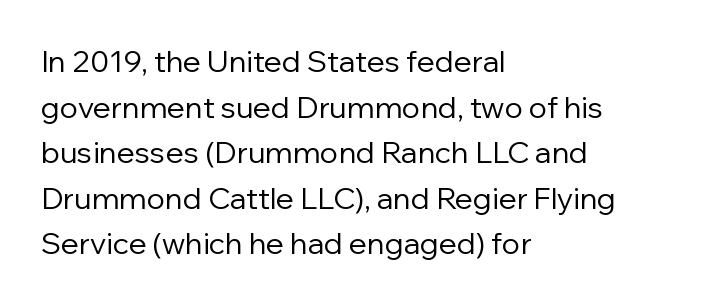
Character widths vary here, with narrow letters taking less room than wide ones. Check where the strokes stop: nothing finishes them off — pure sans. The type is set solid horizontally, with unmodified tracking. The font's upright variant was chosen for this text. Words float on clear page, feet unadorned.
